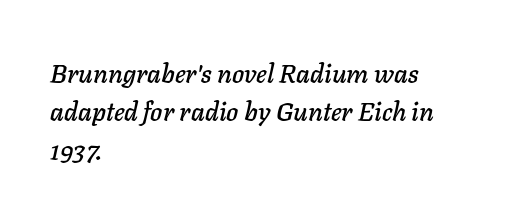
Q: Is the text italic (slanted)? A: Yes, it leans right by about 11 degrees.
Q: Is the text underlined? A: No.
Q: How is the paragraph aligned? A: Left-aligned.
Q: Is the spacing between letters normal or unusually wide? A: Normal.
Q: Is the spacing between lines tight, normal or loose? A: Normal.
